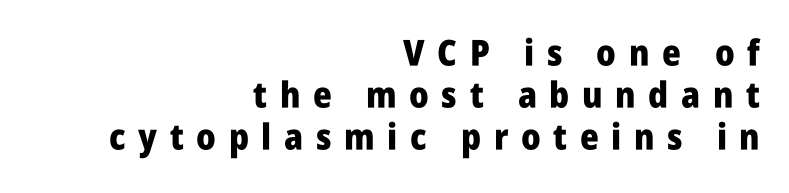
Q: Is the text bold? A: Yes.
Q: Is the text italic (slanted)? A: No, it is upright.
Q: Is the typeface a serif or a sans-serif typeface? A: Sans-serif.
Q: Is the text underlined? A: No.
Q: How is the paragraph aligned? A: Right-aligned.
Q: Is the spacing between letters normal or unusually wide? A: Unusually wide.
Q: Width (condensed, normal, or wide)? A: Condensed.
Q: Stroke contrast? A: Low.
Q: x-height? A: Large.
Q: Monospaced? A: No.
